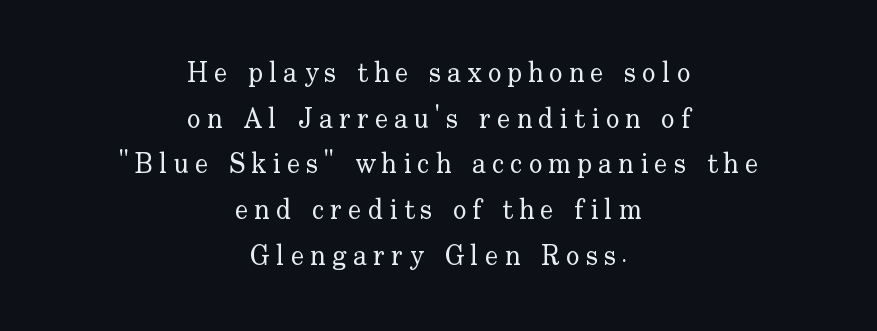
{"serif": "yes", "italic": "no", "bold": "no", "weight": "regular", "width": "normal", "stroke_contrast": "low", "x_height": "small", "monospaced": "no", "underline": "no", "align": "center", "line_spacing": "normal", "line_spacing_ratio": 1.63, "letter_spacing": "wide", "letter_spacing_em": 0.22, "glyph_px": 28}
